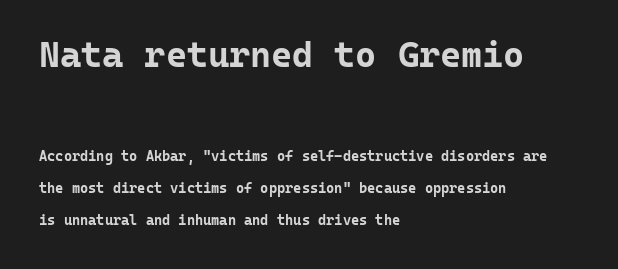
{"serif": "no", "italic": "no", "bold": "yes", "weight": "bold", "width": "normal", "stroke_contrast": "low", "x_height": "medium", "monospaced": "yes", "underline": "no", "align": "left", "line_spacing": "loose", "line_spacing_ratio": 2.29, "letter_spacing": "normal", "letter_spacing_em": 0.0, "larger_block": "first", "size_ratio": 2.57, "glyph_px": 36}
